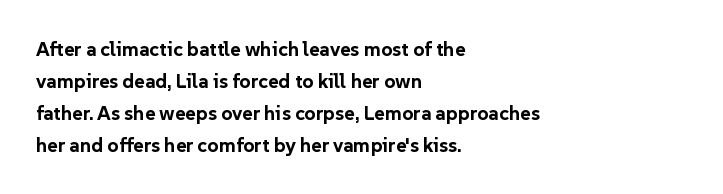
{"italic": "no", "bold": "yes", "underline": "no", "align": "left", "line_spacing": "normal", "line_spacing_ratio": 1.6, "letter_spacing": "normal", "letter_spacing_em": 0.0, "glyph_px": 20}
